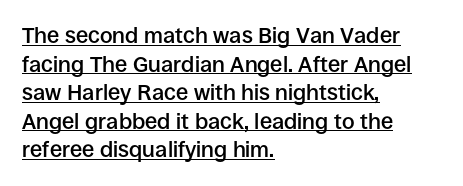
One glance says typical: line gaps are just what's usual. Alignment: flush left. Students, note that the glyphs here touch the page at normal intervals. When letters stand straight like this, we call the style roman or upright.
